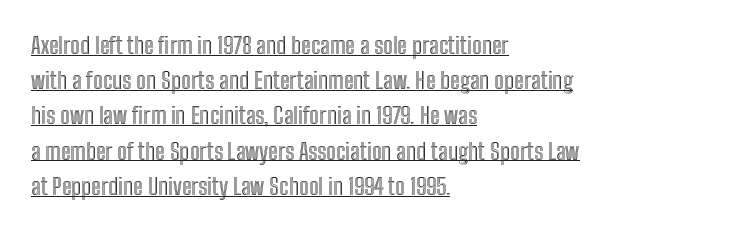
The sample's only ornament is a line tracing under the words. Does the copy run flush right? No — it runs flush left. The font's upright variant was chosen for this text. The letters sit at their default tracking, neither squeezed nor spread. Leading: standard.
